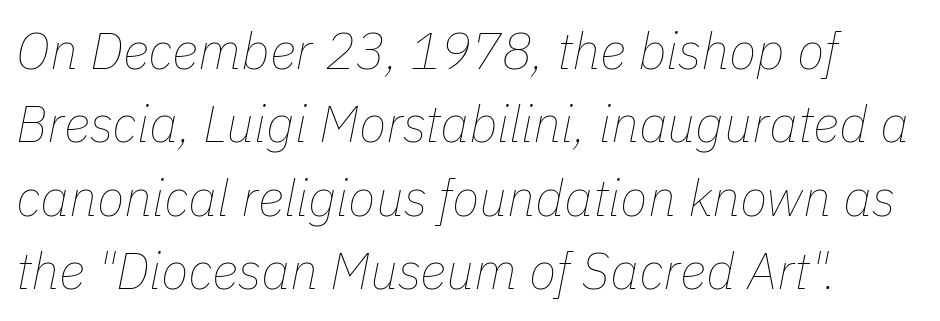
The image shows 51 px thin type, italic (leaning right); set normal line spacing (1.44x), normal letter spacing, not underlined; low stroke contrast and a medium x-height.
